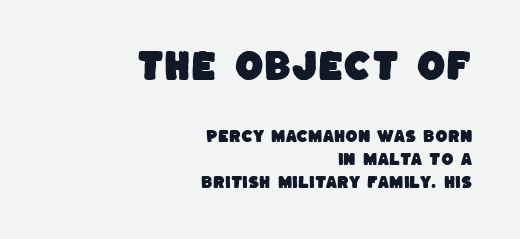
The image shows 33 px sans-serif type; set right-aligned, normal line spacing (1.63x), normal letter spacing, not underlined; the first (top) block is 2.36x larger; low stroke contrast and a large x-height.
